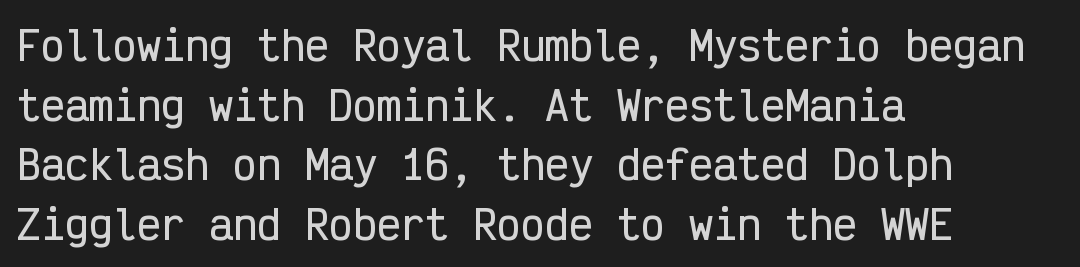
Clear beneath every line of the passage. The rag falls on the right side of this text block. The vertical gap from one line to the next is medium. The lettering holds an erect, upright posture throughout. What kind of face is this? One without serifs — a sans. The type is set solid horizontally, with unmodified tracking.
